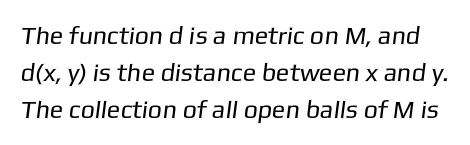
{"bold": "no", "underline": "no", "line_spacing": "normal", "line_spacing_ratio": 1.49, "letter_spacing": "normal", "letter_spacing_em": 0.0, "glyph_px": 25}
